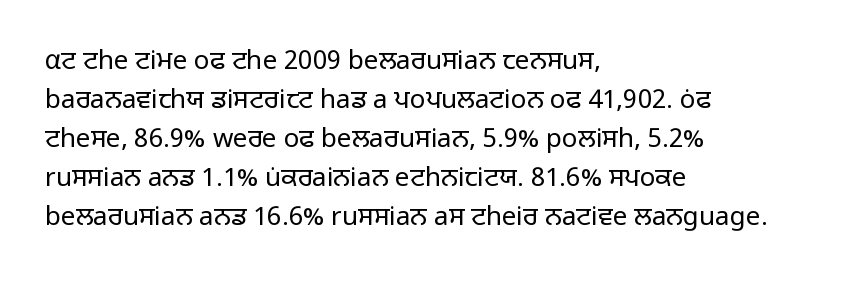
Q: Is the text bold? A: No.
Q: Is the text italic (slanted)? A: No, it is upright.
Q: Is the text underlined? A: No.
Q: How is the paragraph aligned? A: Left-aligned.
Q: Is the spacing between letters normal or unusually wide? A: Normal.
Q: Is the spacing between lines tight, normal or loose? A: Normal.
